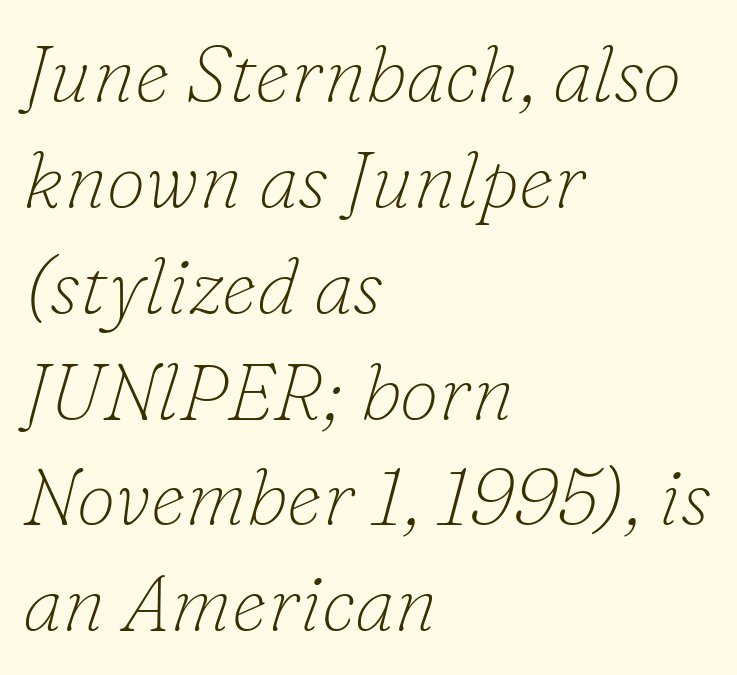
Ink coverage per letter is moderate at most. These lines are rendered in a variable-pitch font. Compared with ordinary roman type, these characters are visibly tilted. Students, note that the glyphs here touch the page at normal intervals. Little horizontal feet cap the strokes, marking this as serif type.
